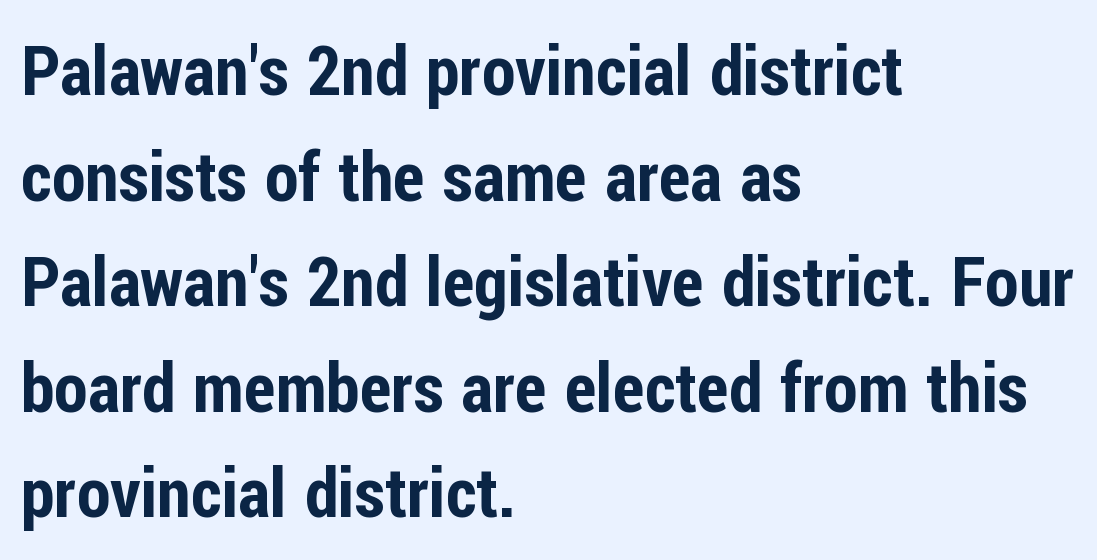
{"serif": "no", "italic": "no", "width": "condensed", "stroke_contrast": "low", "x_height": "medium", "monospaced": "no", "underline": "no", "align": "left", "line_spacing": "normal", "line_spacing_ratio": 1.53, "letter_spacing": "normal", "letter_spacing_em": 0.0, "glyph_px": 69}
